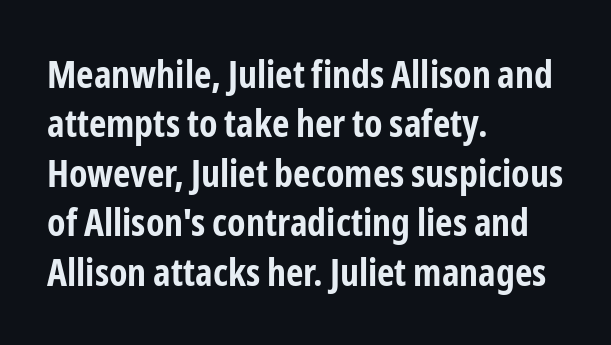
Q: Is the text bold? A: Yes.
Q: Is the text italic (slanted)? A: No, it is upright.
Q: Is the typeface a serif or a sans-serif typeface? A: Sans-serif.
Q: Is the text underlined? A: No.
Q: How is the paragraph aligned? A: Left-aligned.
Q: Is the spacing between letters normal or unusually wide? A: Normal.
Q: Is the spacing between lines tight, normal or loose? A: Normal.
Q: Width (condensed, normal, or wide)? A: Condensed.
Q: Stroke contrast? A: Low.
Q: x-height? A: Medium.
Q: Monospaced? A: No.
